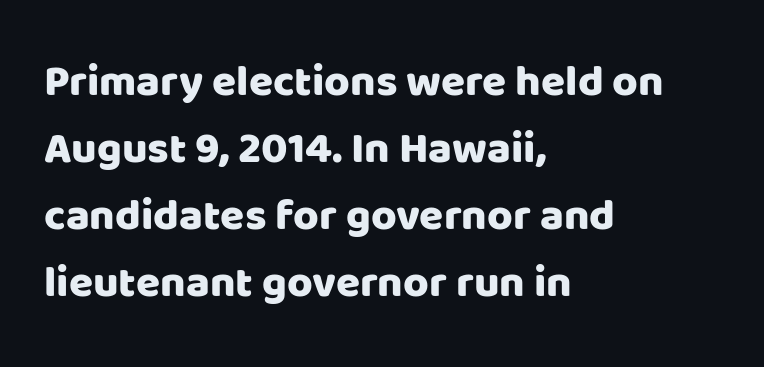
The image shows 44 px sans-serif type, upright; set left-aligned, normal line spacing (1.52x), normal letter spacing, not underlined; low stroke contrast and a large x-height.
